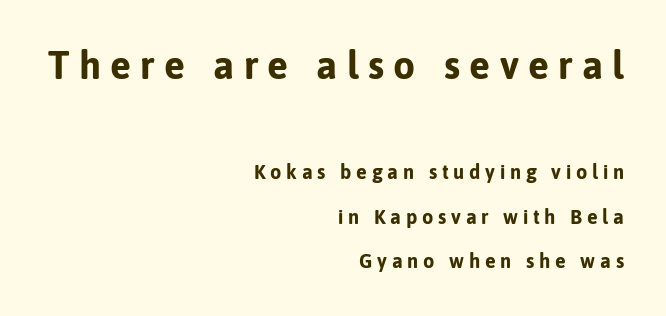
Spacing verdict: proportional, widths tailored to each character. The block sitting higher on the canvas is the one with enlarged characters. The specimen omits any rule beneath the text block's lines. Honestly, the rows look like they've been pulled way apart.
